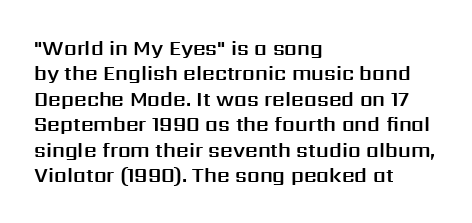
Q: Is the text italic (slanted)? A: No, it is upright.
Q: Is the text underlined? A: No.
Q: How is the paragraph aligned? A: Left-aligned.
Q: Is the spacing between letters normal or unusually wide? A: Normal.
Q: Is the spacing between lines tight, normal or loose? A: Normal.
